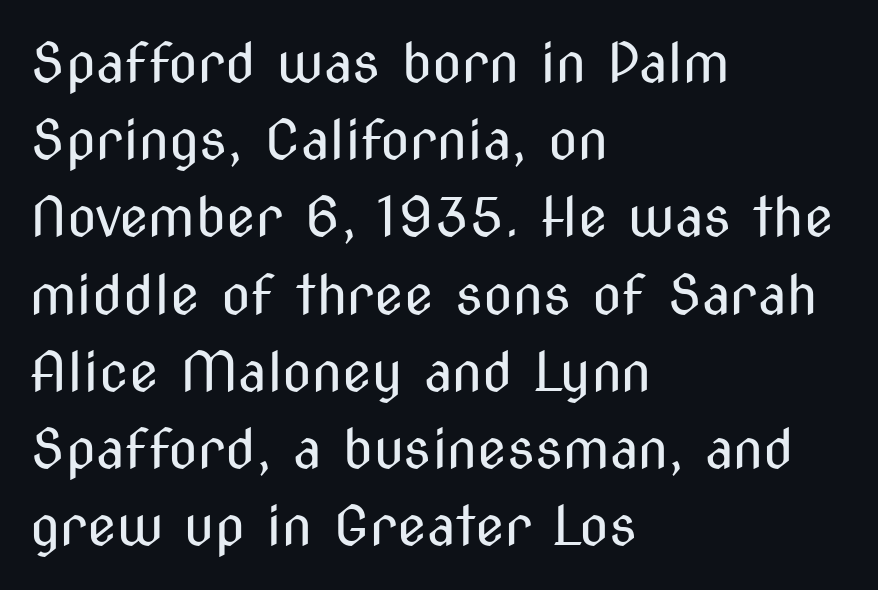
Does the copy run flush right? No — it runs flush left. Examine the stroke ends and you'll find no serifs. Spacing between characters is what you'd get straight out of the box. These lines are rendered in a variable-pitch font. Words float on clear page, feet unadorned.
